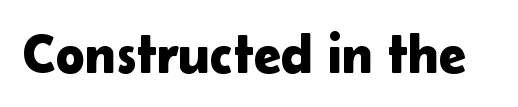
Q: Is the text italic (slanted)? A: No, it is upright.
Q: Is the typeface a serif or a sans-serif typeface? A: Sans-serif.
Q: Is the text underlined? A: No.
Q: Is the spacing between letters normal or unusually wide? A: Normal.
Q: Width (condensed, normal, or wide)? A: Normal.
Q: Stroke contrast? A: Low.
Q: x-height? A: Medium.
Q: Monospaced? A: No.
